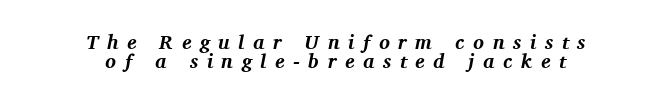
Q: Is the text bold? A: Yes.
Q: Is the text italic (slanted)? A: Yes, it leans right by about 11 degrees.
Q: Is the text underlined? A: No.
Q: How is the paragraph aligned? A: Centered.
Q: Is the spacing between letters normal or unusually wide? A: Unusually wide.
Q: Is the spacing between lines tight, normal or loose? A: Tight.
